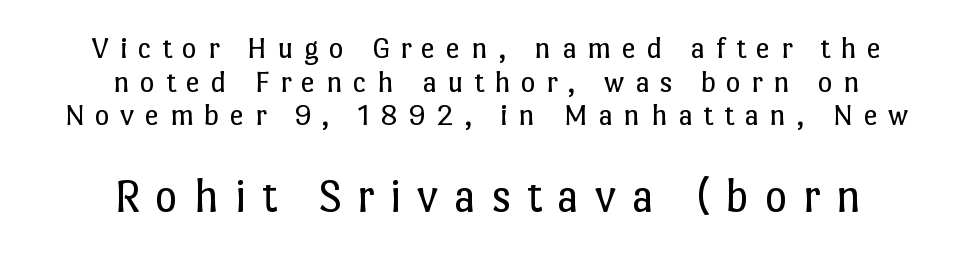
{"italic": "no", "bold": "no", "weight": "regular", "width": "normal", "stroke_contrast": "low", "x_height": "medium", "monospaced": "no", "underline": "no", "align": "center", "line_spacing": "tight", "line_spacing_ratio": 1.05, "letter_spacing": "wide", "letter_spacing_em": 0.32, "larger_block": "second", "size_ratio": 1.5, "glyph_px": 48}
